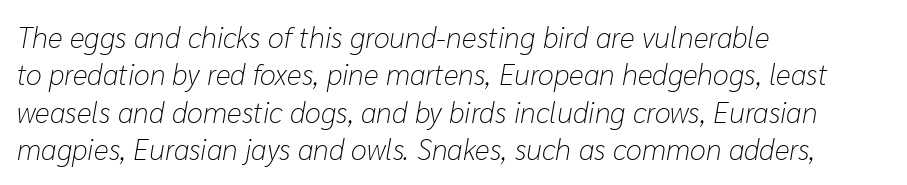
{"italic": "yes", "lean": "right", "slant_degrees": 10, "bold": "no", "weight": "light", "width": "normal", "stroke_contrast": "low", "x_height": "medium", "monospaced": "no", "underline": "no", "align": "left", "line_spacing": "normal", "line_spacing_ratio": 1.29, "letter_spacing": "normal", "letter_spacing_em": 0.0, "glyph_px": 29}
